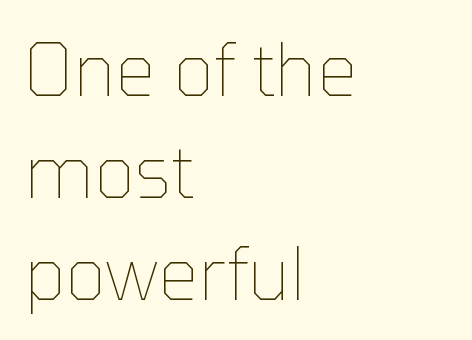
Words appear dense and cohesive because spacing is normal. When letters stand straight like this, we call the style roman or upright. Horizontally, the lines are justified to the leading edge only. The face used here is proportionally spaced, like ordinary book or web type. The cut favours lightness, reaching ordinary text weight at its darkest.
